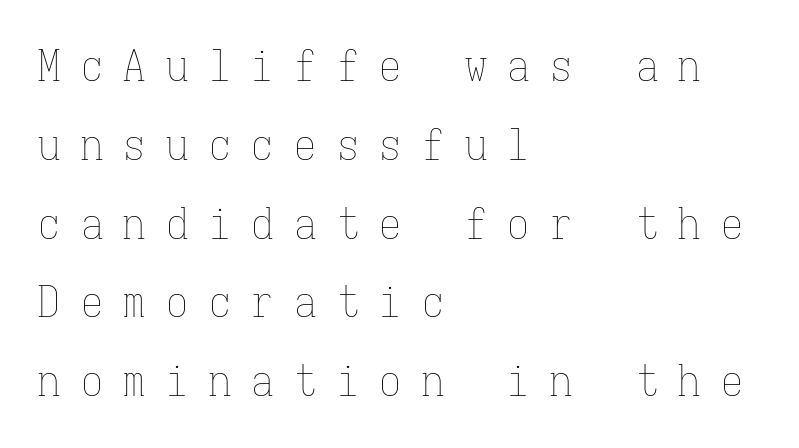
The letters stand straight up with perfectly vertical stems. Here the designer chose a console-style face with uniform glyph widths. A clean baseline with only descenders dipping below it. The lines in this sample share a left origin and differ only in where they stop.
